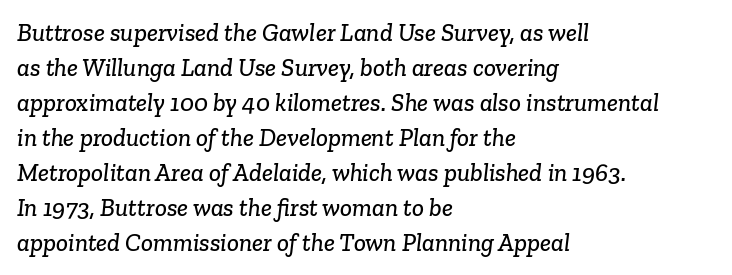
The image shows 25 px text type; set left-aligned, normal line spacing (1.4x), normal letter spacing, not underlined.
